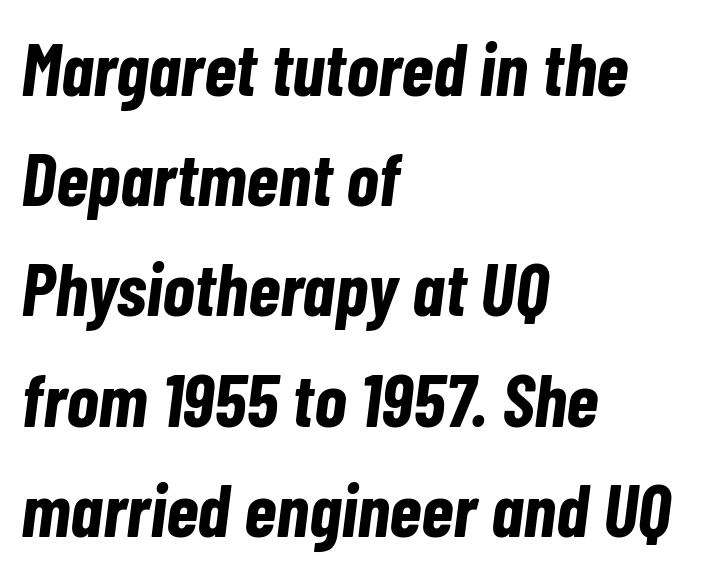
Students, this is bold: see how much ink each stroke carries. The letters are slanted; this is an italic face. This sample is left-justified, so line endings fall wherever the words run out. Each row of text sits above clean, open space.
